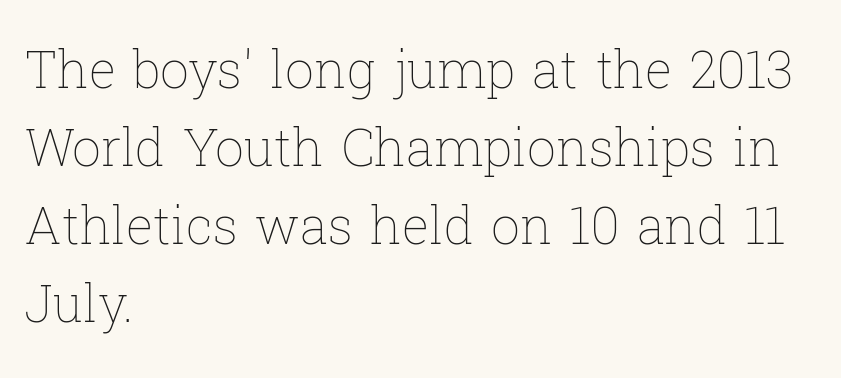
The image shows 51 px thin type, upright; set left-aligned, normal line spacing (1.53x), normal letter spacing, not underlined; low stroke contrast and a medium x-height.
